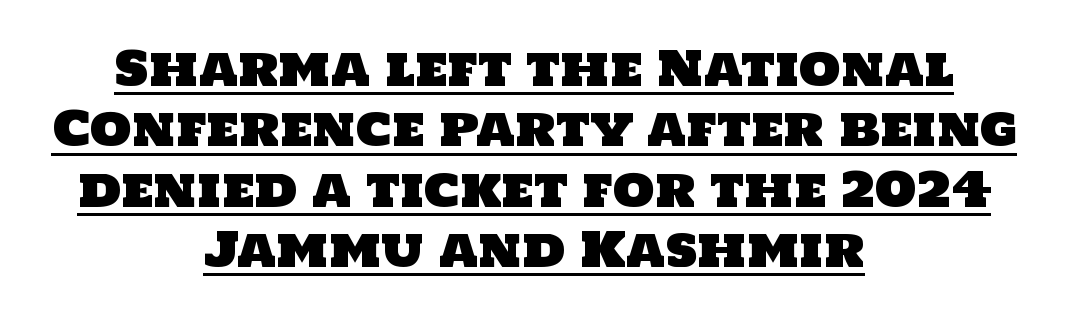
{"serif": "no", "width": "normal", "stroke_contrast": "low", "x_height": "large", "monospaced": "no", "underline": "yes", "align": "center", "line_spacing": "normal", "line_spacing_ratio": 1.26, "letter_spacing": "normal", "letter_spacing_em": 0.0, "glyph_px": 48}
